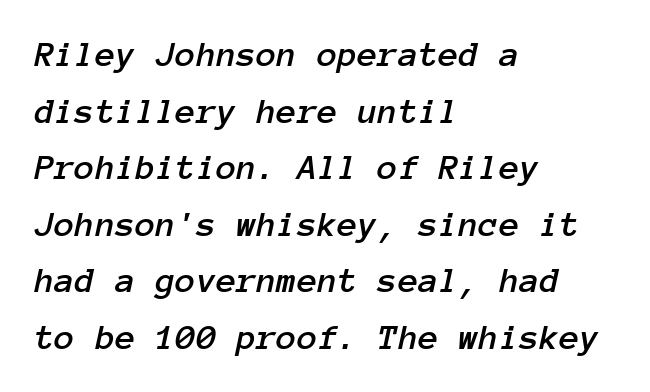
The image shows 37 px text type, italic (leaning right), monospaced; set left-aligned, normal line spacing (1.53x), normal letter spacing, not underlined; low stroke contrast and a medium x-height.
